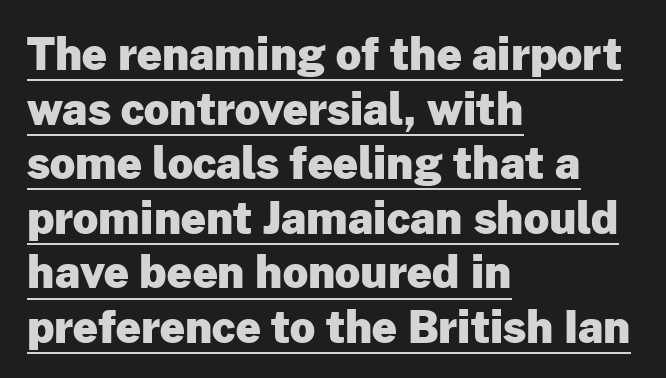
Q: Is the text bold? A: Yes.
Q: Is the text italic (slanted)? A: No, it is upright.
Q: Is the typeface a serif or a sans-serif typeface? A: Sans-serif.
Q: Is the text underlined? A: Yes.
Q: How is the paragraph aligned? A: Left-aligned.
Q: Is the spacing between letters normal or unusually wide? A: Normal.
Q: Width (condensed, normal, or wide)? A: Normal.
Q: Stroke contrast? A: Low.
Q: x-height? A: Medium.
Q: Monospaced? A: No.
